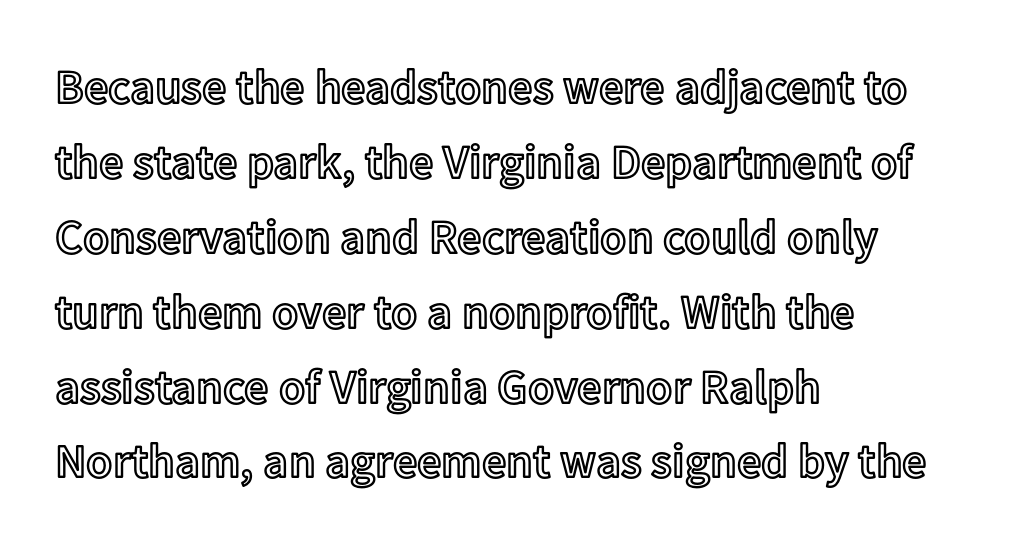
Q: Is the text italic (slanted)? A: No, it is upright.
Q: Is the text underlined? A: No.
Q: How is the paragraph aligned? A: Left-aligned.
Q: Is the spacing between letters normal or unusually wide? A: Normal.
Q: Is the spacing between lines tight, normal or loose? A: Normal.
Q: Width (condensed, normal, or wide)? A: Normal.
Q: x-height? A: Medium.
Q: Monospaced? A: No.
